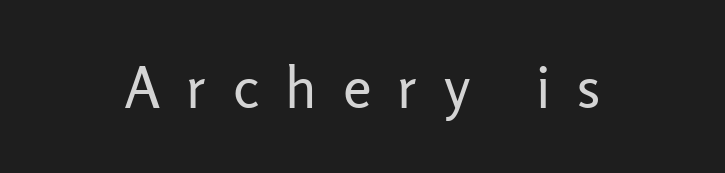
Q: Is the text bold? A: No.
Q: Is the text italic (slanted)? A: No, it is upright.
Q: Is the typeface a serif or a sans-serif typeface? A: Sans-serif.
Q: Is the text underlined? A: No.
Q: Is the spacing between letters normal or unusually wide? A: Unusually wide.
Q: Width (condensed, normal, or wide)? A: Normal.
Q: Stroke contrast? A: Low.
Q: x-height? A: Medium.
Q: Monospaced? A: No.
